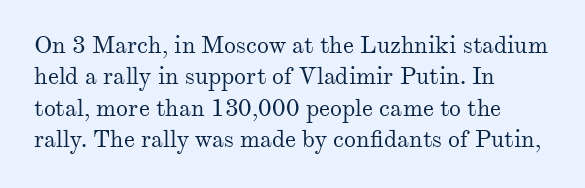
The image shows 24 px text type, upright; set left-aligned, normal line spacing (1.31x), normal letter spacing, not underlined.
